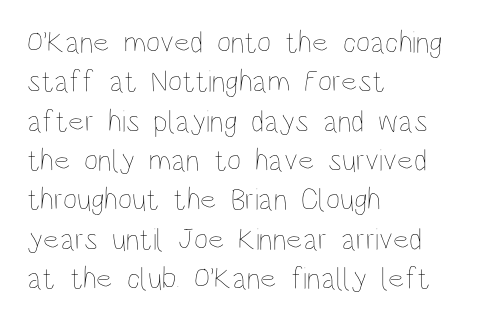
A normal amount of white space separates one row of letters from the next. Descenders are the only things crossing below the line. Quick note: not italic, upright. This rendering leaves character spacing at its baseline value.
